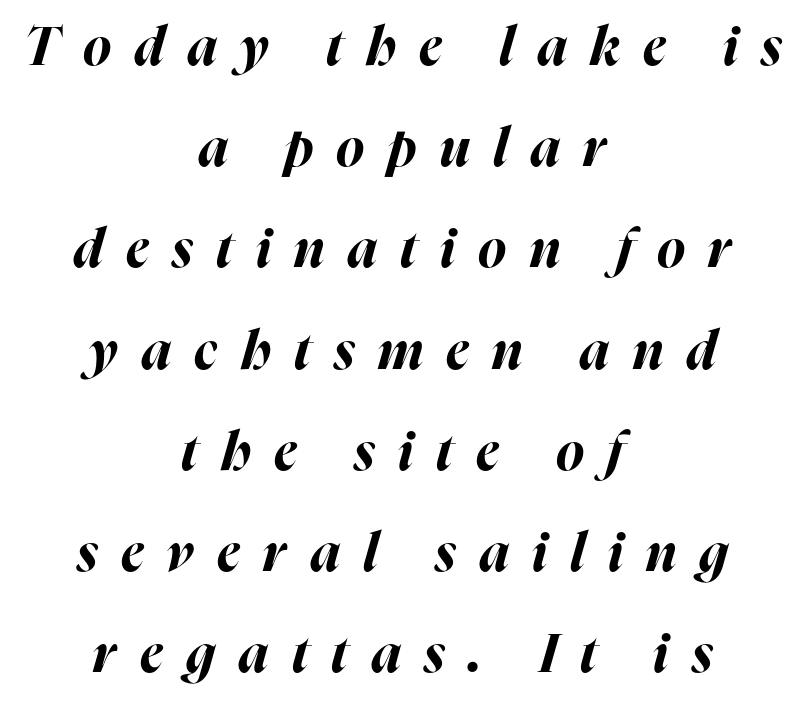
{"italic": "yes", "lean": "right", "slant_degrees": 16, "bold": "yes", "weight": "bold", "width": "normal", "stroke_contrast": "high", "x_height": "medium", "monospaced": "no", "underline": "no", "align": "center", "line_spacing": "loose", "line_spacing_ratio": 1.91, "letter_spacing": "wide", "letter_spacing_em": 0.44, "glyph_px": 53}
